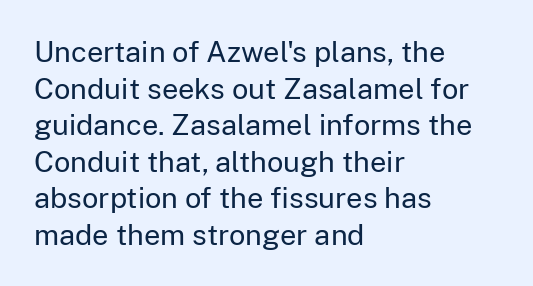
The image shows 29 px regular-weight sans-serif type, upright; set left-aligned, normal line spacing (1.26x), normal letter spacing, not underlined; low stroke contrast and a medium x-height.
